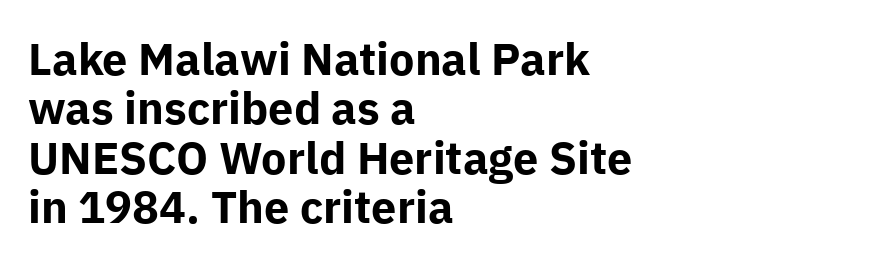
The image shows 45 px bold sans-serif type, upright; set left-aligned, tight line spacing (1.1x), normal letter spacing, not underlined; low stroke contrast and a medium x-height.
